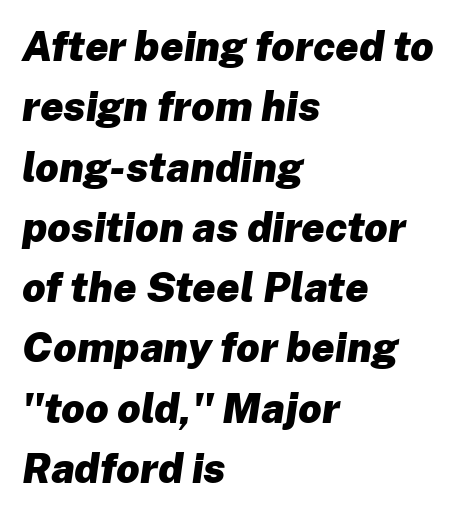
Q: Is the text bold? A: Yes.
Q: Is the text italic (slanted)? A: Yes, it leans right by about 8 degrees.
Q: Is the text underlined? A: No.
Q: How is the paragraph aligned? A: Left-aligned.
Q: Is the spacing between letters normal or unusually wide? A: Normal.
Q: Is the spacing between lines tight, normal or loose? A: Normal.
Q: Width (condensed, normal, or wide)? A: Normal.
Q: Stroke contrast? A: Low.
Q: x-height? A: Medium.
Q: Monospaced? A: No.
